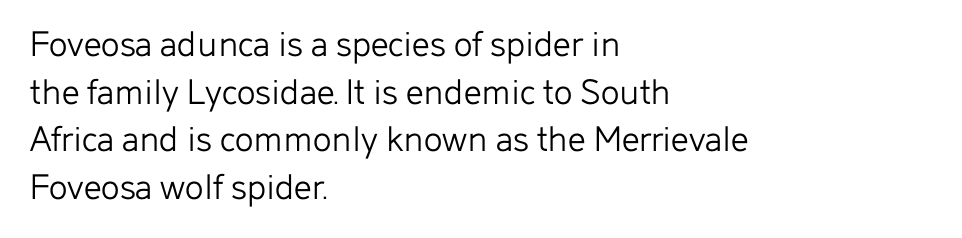
The image shows 39 px light sans-serif type, upright; set left-aligned, line spacing 1.22x, normal letter spacing, not underlined; low stroke contrast and a medium x-height.
